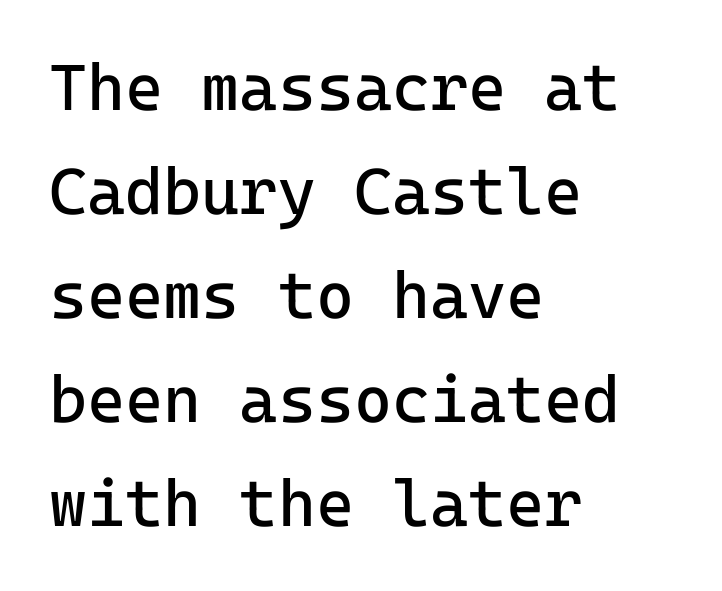
The image shows 65 px regular-weight sans-serif type, upright, monospaced; set left-aligned, normal line spacing (1.6x), normal letter spacing, not underlined; low stroke contrast and a medium x-height.
